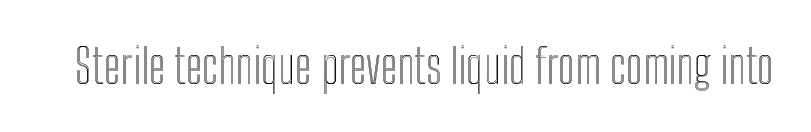
{"italic": "no", "width": "condensed", "x_height": "medium", "monospaced": "no", "underline": "no", "letter_spacing": "normal", "letter_spacing_em": 0.0, "glyph_px": 47}
